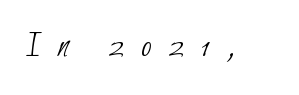
Q: Is the text bold? A: No.
Q: Is the typeface a serif or a sans-serif typeface? A: Sans-serif.
Q: Is the text underlined? A: No.
Q: Is the spacing between letters normal or unusually wide? A: Unusually wide.
Q: Width (condensed, normal, or wide)? A: Condensed.
Q: Stroke contrast? A: Low.
Q: x-height? A: Small.
Q: Monospaced? A: No.
